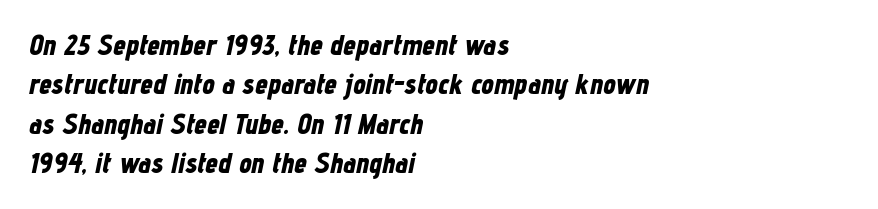
{"italic": "yes", "lean": "right", "slant_degrees": 12, "bold": "yes", "weight": "bold", "width": "condensed", "stroke_contrast": "low", "x_height": "medium", "monospaced": "no", "underline": "no", "align": "left", "line_spacing": "normal", "line_spacing_ratio": 1.41, "letter_spacing": "normal", "letter_spacing_em": 0.0, "glyph_px": 28}
